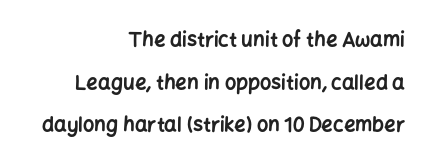
Short and long lines alike share a common ending point at right. This sample uses an upright cut, with every glyph sitting square on the baseline. Nobody drew a line under any word here. On the weight axis this lands at bold, roughly 700.
